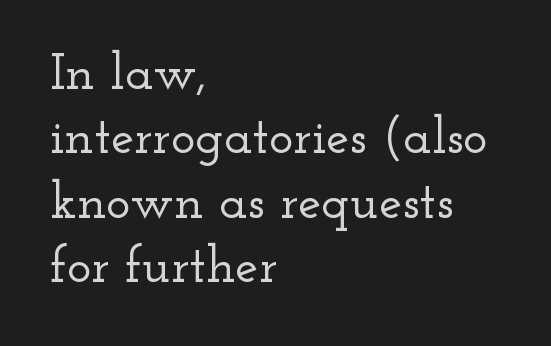
The image shows 52 px wide serif type, upright; set left-aligned, line spacing 1.24x, normal letter spacing, not underlined; low stroke contrast and a small x-height.
